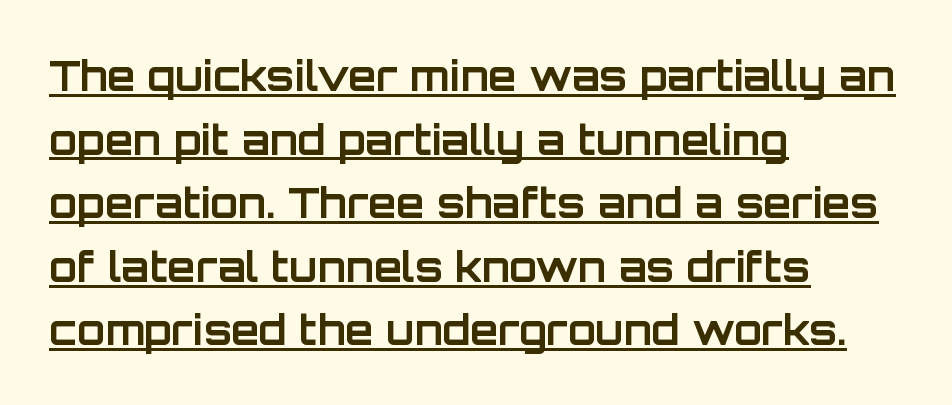
Spacing between characters is what you'd get straight out of the box. This sample uses a sans-serif face. The typography opts for an upright posture over an oblique one. The string is rendered with underlining switched on.
